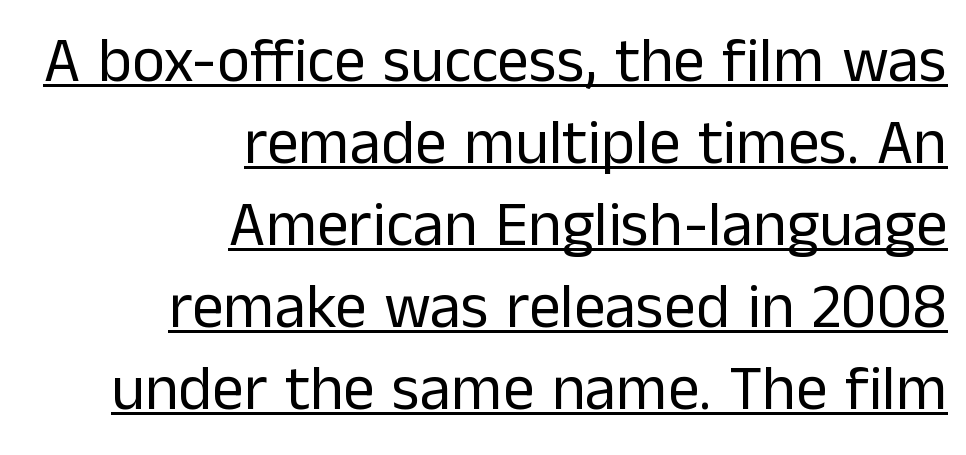
The image shows 63 px regular-weight sans-serif type, upright; set right-aligned, normal line spacing (1.3x), normal letter spacing, underlined; low stroke contrast and a medium x-height.
